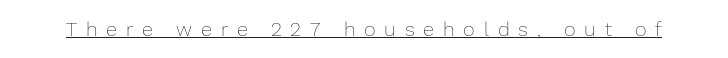
{"italic": "no", "bold": "no", "underline": "yes", "letter_spacing": "wide", "letter_spacing_em": 0.44, "glyph_px": 20}
